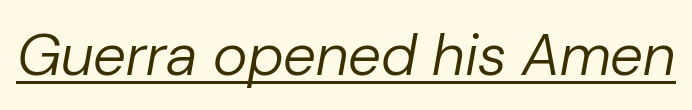
These lines are rendered in a variable-pitch font. There is no visible air inserted between adjacent glyphs. The rendering applies a slant to the glyphs. Ink coverage per letter is moderate at most.
